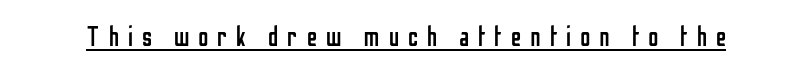
{"serif": "no", "italic": "no", "bold": "no", "weight": "regular", "width": "condensed", "stroke_contrast": "low", "x_height": "medium", "monospaced": "no", "underline": "yes", "letter_spacing": "wide", "letter_spacing_em": 0.32, "glyph_px": 28}
